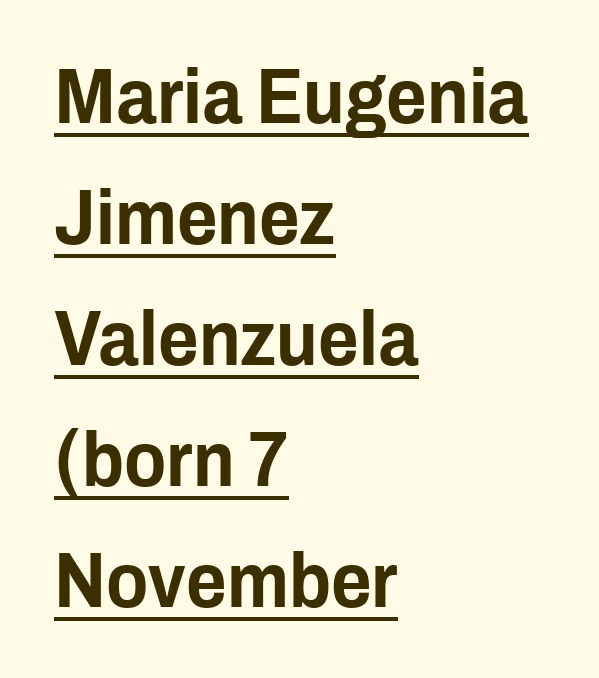
The image shows 78 px condensed sans-serif type, upright; set left-aligned, normal line spacing (1.55x), normal letter spacing, underlined; low stroke contrast and a medium x-height.
